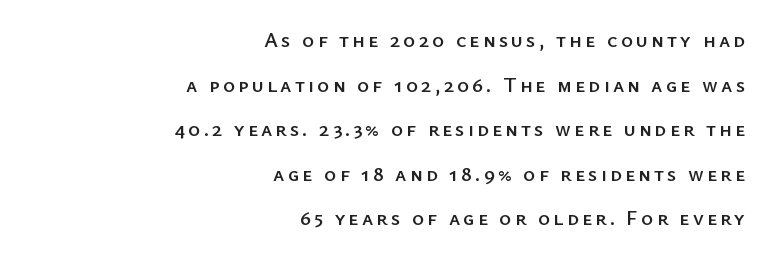
The image shows 21 px text type, upright; set right-aligned, loose line spacing (2.12x), not underlined.
